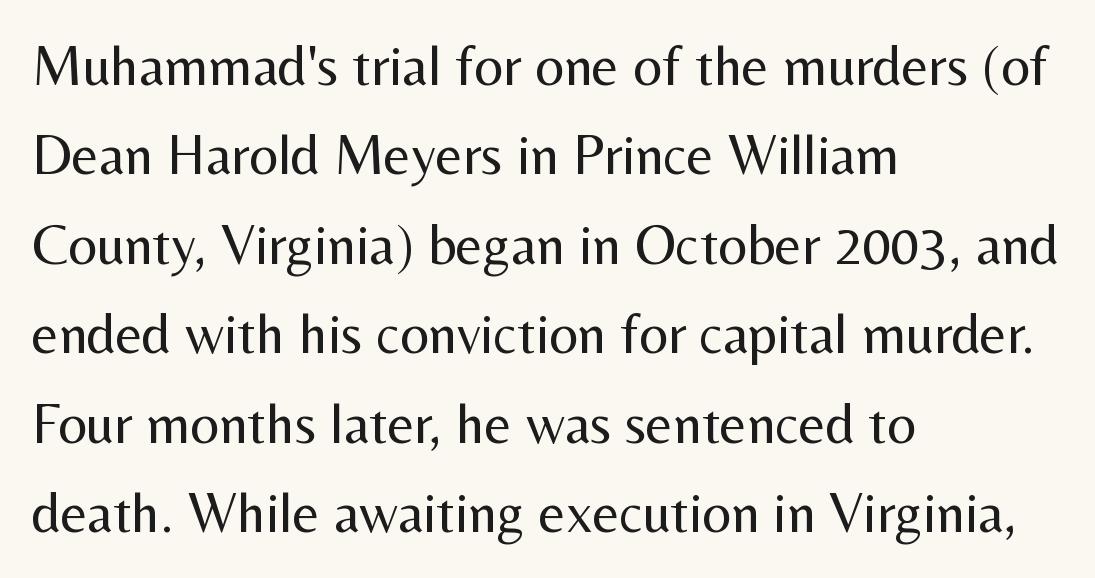
Q: Is the text bold? A: No.
Q: Is the text italic (slanted)? A: No, it is upright.
Q: Is the typeface a serif or a sans-serif typeface? A: Sans-serif.
Q: Is the text underlined? A: No.
Q: How is the paragraph aligned? A: Left-aligned.
Q: Is the spacing between letters normal or unusually wide? A: Normal.
Q: Is the spacing between lines tight, normal or loose? A: Normal.
Q: Width (condensed, normal, or wide)? A: Normal.
Q: Stroke contrast? A: Medium.
Q: x-height? A: Medium.
Q: Monospaced? A: No.
